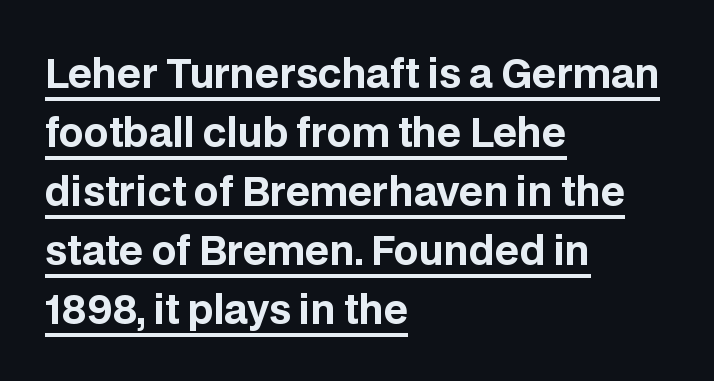
{"serif": "no", "italic": "no", "bold": "yes", "weight": "bold", "width": "normal", "stroke_contrast": "low", "x_height": "large", "monospaced": "no", "underline": "yes", "align": "left", "line_spacing": "normal", "line_spacing_ratio": 1.51, "letter_spacing": "normal", "letter_spacing_em": 0.0, "glyph_px": 39}
